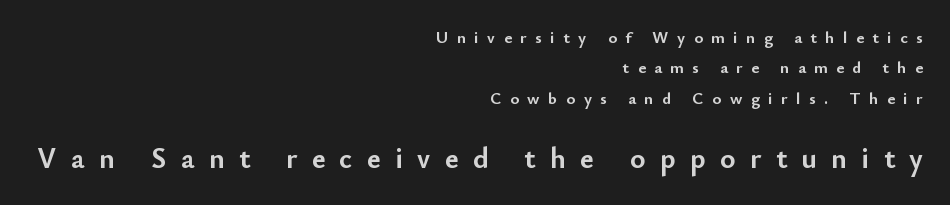
The face used here has the dense, thick strokes of a bold. The designer went with a sans here, leaving each stem footless. This sample is right-justified, so line beginnings fall wherever the words allow. You could not count columns in this text — the font is proportionally spaced. Ascenders rise straight up at ninety degrees.
